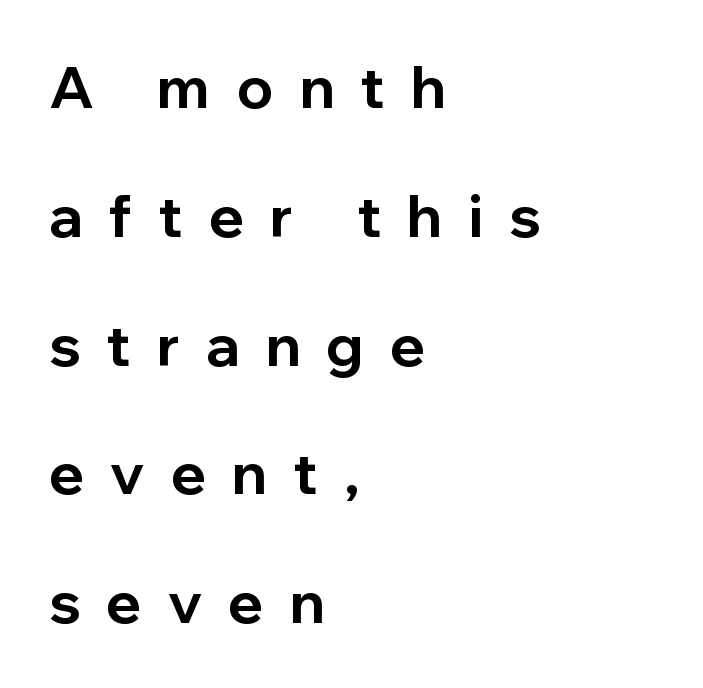
Does extra space separate the letters? Yes, quite a lot of it. Type without underlining. Reading down the block, your eye returns to a fixed left position each line. Plenty of ink on the page — the face is bold.
